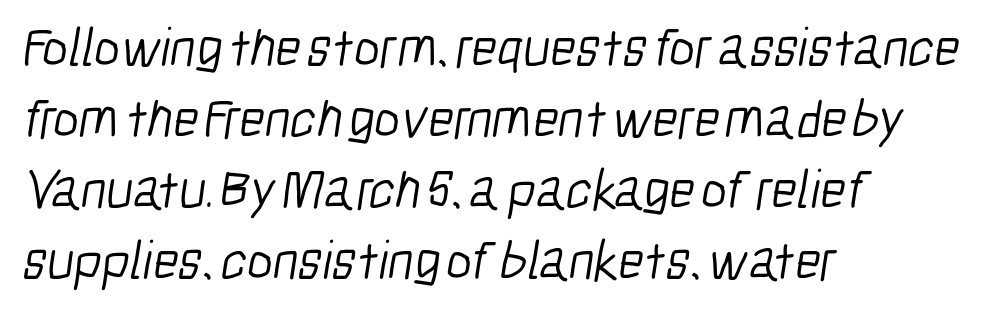
Q: Is the text bold? A: No.
Q: Is the typeface a serif or a sans-serif typeface? A: Sans-serif.
Q: Is the text underlined? A: No.
Q: How is the paragraph aligned? A: Left-aligned.
Q: Is the spacing between letters normal or unusually wide? A: Normal.
Q: Is the spacing between lines tight, normal or loose? A: Normal.
Q: Width (condensed, normal, or wide)? A: Condensed.
Q: Stroke contrast? A: Low.
Q: x-height? A: Medium.
Q: Monospaced? A: No.
